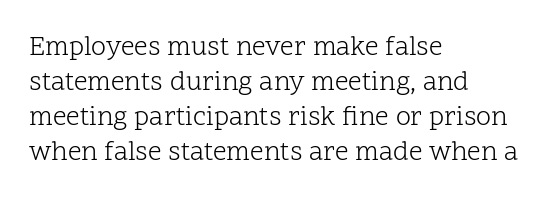
{"italic": "no", "bold": "no", "underline": "no", "align": "left", "line_spacing": "normal", "line_spacing_ratio": 1.3, "letter_spacing": "normal", "letter_spacing_em": 0.0, "glyph_px": 27}
